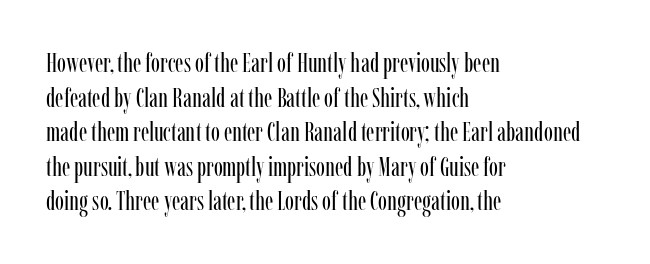
The block of text has a typical density, with ordinary space between rows. Which margin do the lines hug? The left one — the right edge is uneven. The space directly below the letters is spotless. This is the regular roman posture of the typeface. Does extra space separate the letters? No, they use regular spacing.
